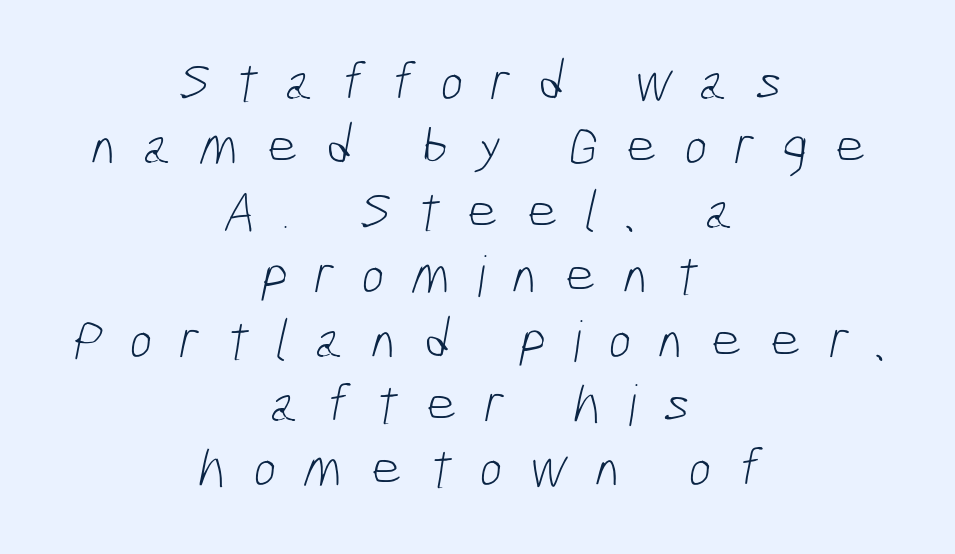
{"serif": "no", "bold": "no", "weight": "light", "width": "condensed", "stroke_contrast": "low", "x_height": "medium", "monospaced": "no", "underline": "no", "align": "center", "line_spacing": "tight", "line_spacing_ratio": 1.15, "letter_spacing": "wide", "letter_spacing_em": 0.47, "glyph_px": 56}
